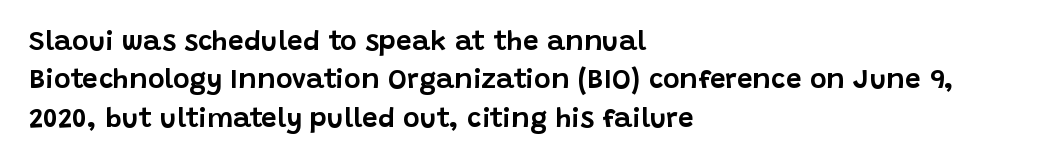
Each letter's strokes conclude bluntly, with no projecting serifs. When letters stand straight like this, we call the style roman or upright. The text block is weighted toward the left margin, trailing off unevenly rightward. The rows are spaced the way most documents space them. In terms of letterspacing, this is plain default setting. You could not count columns in this text — the font is proportionally spaced.
